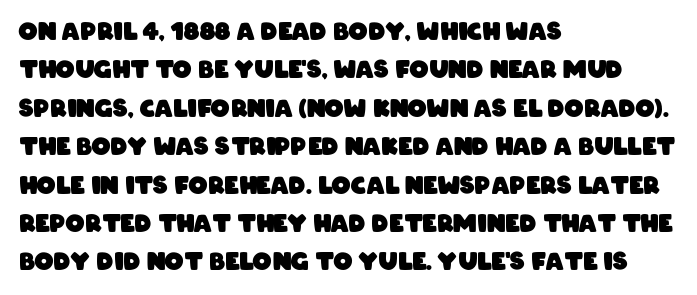
Q: Is the text bold? A: Yes.
Q: Is the text underlined? A: No.
Q: How is the paragraph aligned? A: Left-aligned.
Q: Is the spacing between letters normal or unusually wide? A: Normal.
Q: Is the spacing between lines tight, normal or loose? A: Normal.
